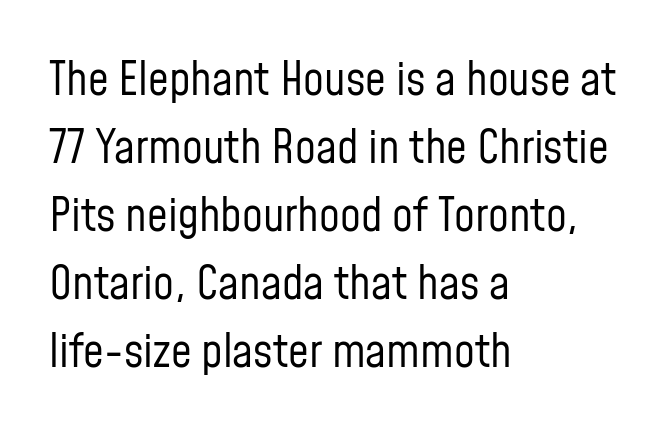
Q: Is the text bold? A: No.
Q: Is the text italic (slanted)? A: No, it is upright.
Q: Is the typeface a serif or a sans-serif typeface? A: Sans-serif.
Q: Is the text underlined? A: No.
Q: How is the paragraph aligned? A: Left-aligned.
Q: Is the spacing between letters normal or unusually wide? A: Normal.
Q: Is the spacing between lines tight, normal or loose? A: Normal.
Q: Width (condensed, normal, or wide)? A: Condensed.
Q: Stroke contrast? A: Low.
Q: x-height? A: Medium.
Q: Monospaced? A: No.
